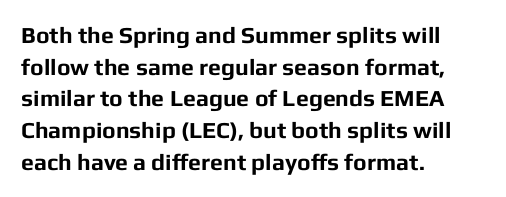
Q: Is the text bold? A: Yes.
Q: Is the text italic (slanted)? A: No, it is upright.
Q: Is the text underlined? A: No.
Q: How is the paragraph aligned? A: Left-aligned.
Q: Is the spacing between letters normal or unusually wide? A: Normal.
Q: Is the spacing between lines tight, normal or loose? A: Normal.
